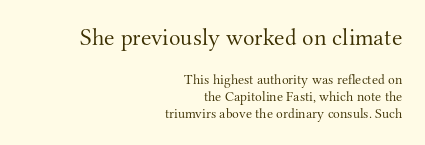
{"italic": "no", "bold": "no", "underline": "no", "align": "right", "line_spacing_ratio": 1.2, "letter_spacing": "normal", "letter_spacing_em": 0.0, "larger_block": "first", "size_ratio": 1.71, "glyph_px": 24}
